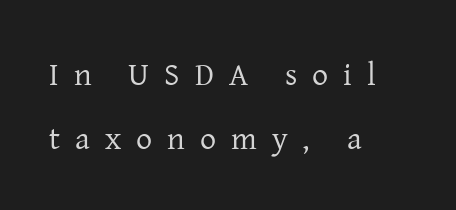
{"serif": "yes", "italic": "no", "bold": "no", "weight": "regular", "width": "normal", "stroke_contrast": "low", "x_height": "medium", "monospaced": "no", "underline": "no", "align": "left", "line_spacing": "loose", "line_spacing_ratio": 1.99, "letter_spacing": "wide", "letter_spacing_em": 0.47, "glyph_px": 32}
